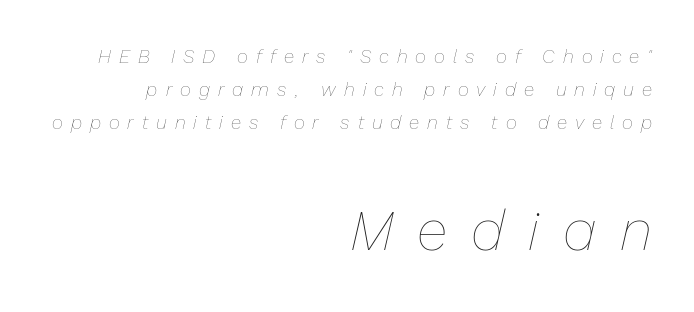
Q: Is the text bold? A: No.
Q: Is the text italic (slanted)? A: Yes, it leans right by about 13 degrees.
Q: Is the text underlined? A: No.
Q: How is the paragraph aligned? A: Right-aligned.
Q: Is the spacing between letters normal or unusually wide? A: Unusually wide.
Q: Which block of text is set in a larger size, the first (top) or the second (bottom)? A: The second (bottom) one.
Q: Width (condensed, normal, or wide)? A: Normal.
Q: Stroke contrast? A: Low.
Q: x-height? A: Medium.
Q: Monospaced? A: No.
